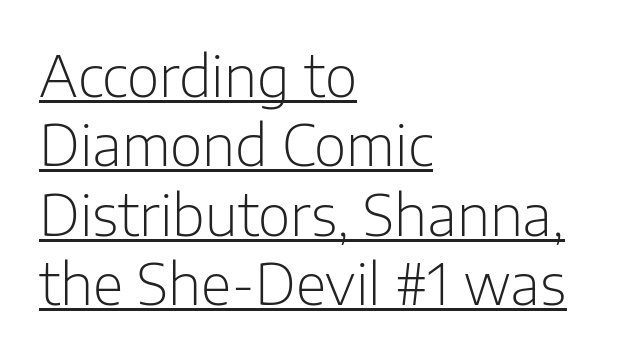
The image shows 56 px light sans-serif type, upright; set left-aligned, line spacing 1.24x, normal letter spacing, underlined; low stroke contrast and a medium x-height.
